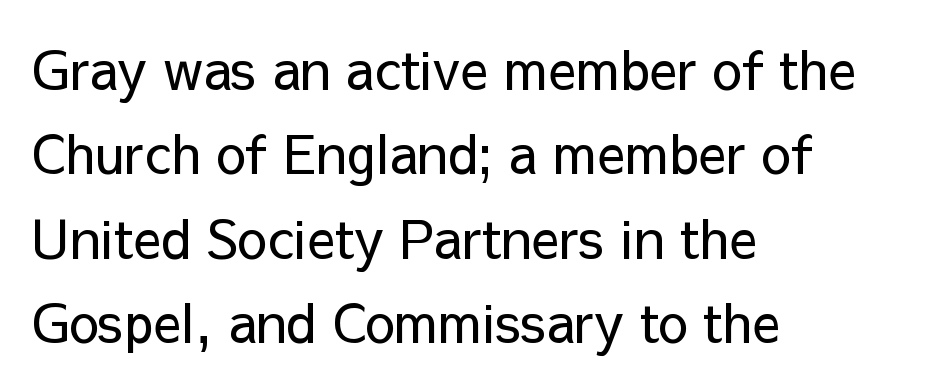
The font's upright variant was chosen for this text. These lines are rendered in a variable-pitch font. Line spacing here is normal. The passage shown is not underscored anywhere.
